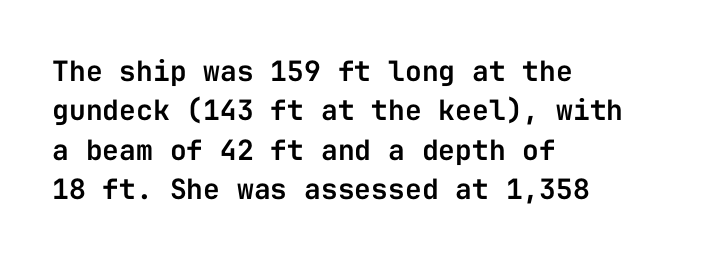
The image shows 28 px sans-serif type, upright, monospaced; set left-aligned, normal line spacing (1.41x), normal letter spacing, not underlined; low stroke contrast and a medium x-height.
